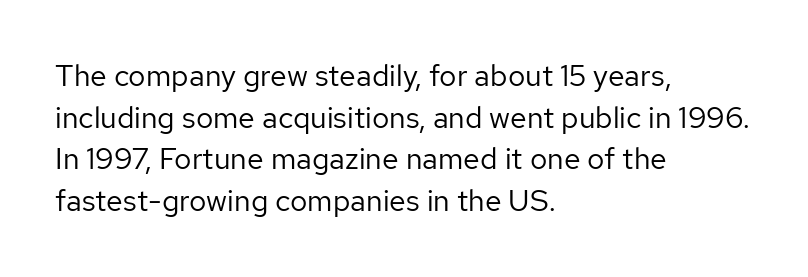
Q: Is the text bold? A: No.
Q: Is the text italic (slanted)? A: No, it is upright.
Q: Is the typeface a serif or a sans-serif typeface? A: Sans-serif.
Q: Is the text underlined? A: No.
Q: How is the paragraph aligned? A: Left-aligned.
Q: Is the spacing between letters normal or unusually wide? A: Normal.
Q: Is the spacing between lines tight, normal or loose? A: Normal.
Q: Width (condensed, normal, or wide)? A: Normal.
Q: Stroke contrast? A: Low.
Q: x-height? A: Medium.
Q: Monospaced? A: No.
